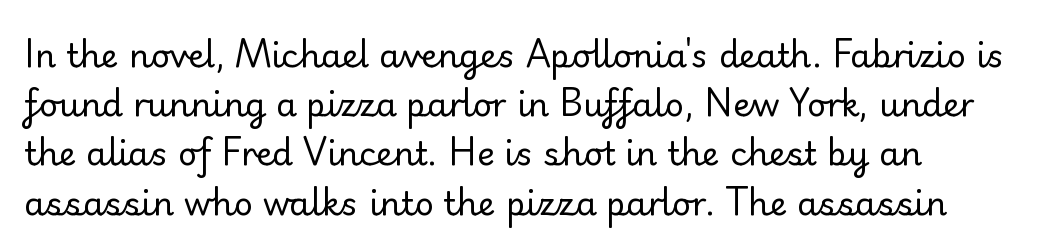
Q: Is the text bold? A: No.
Q: Is the text italic (slanted)? A: No, it is upright.
Q: Is the typeface a serif or a sans-serif typeface? A: Sans-serif.
Q: Is the text underlined? A: No.
Q: Is the spacing between letters normal or unusually wide? A: Normal.
Q: Is the spacing between lines tight, normal or loose? A: Normal.
Q: Width (condensed, normal, or wide)? A: Normal.
Q: Stroke contrast? A: Low.
Q: x-height? A: Small.
Q: Monospaced? A: No.
